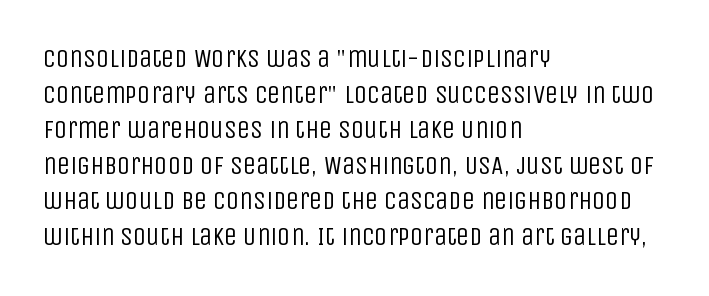
Q: Is the text bold? A: No.
Q: Is the text italic (slanted)? A: No, it is upright.
Q: Is the text underlined? A: No.
Q: How is the paragraph aligned? A: Left-aligned.
Q: Is the spacing between letters normal or unusually wide? A: Normal.
Q: Is the spacing between lines tight, normal or loose? A: Normal.
